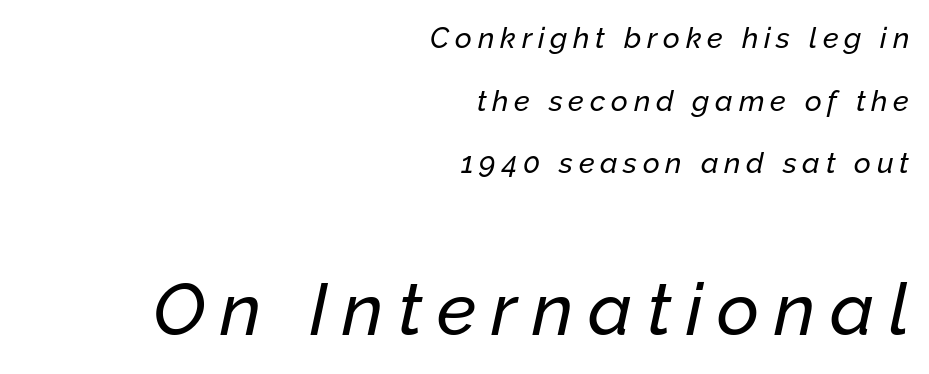
Q: Is the text italic (slanted)? A: Yes, it leans right by about 12 degrees.
Q: Is the text underlined? A: No.
Q: How is the paragraph aligned? A: Right-aligned.
Q: Is the spacing between letters normal or unusually wide? A: Unusually wide.
Q: Is the spacing between lines tight, normal or loose? A: Loose.
Q: Which block of text is set in a larger size, the first (top) or the second (bottom)? A: The second (bottom) one.
Q: Width (condensed, normal, or wide)? A: Normal.
Q: Stroke contrast? A: Low.
Q: x-height? A: Medium.
Q: Monospaced? A: No.
